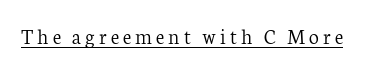
This sample uses an upright cut, with every glyph sitting square on the baseline. The face used here appears with an underline applied. Is the stroke heavy? The answer is a plain regular-or-lighter.
